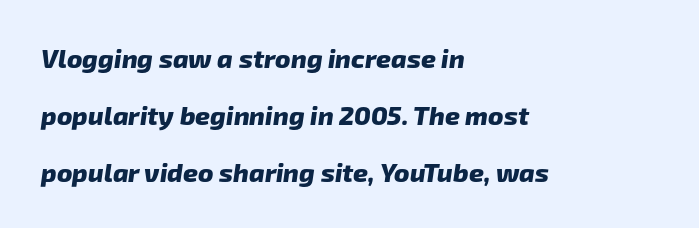
The image shows 26 px bold type; set left-aligned, loose line spacing (2.19x), normal letter spacing, not underlined.
